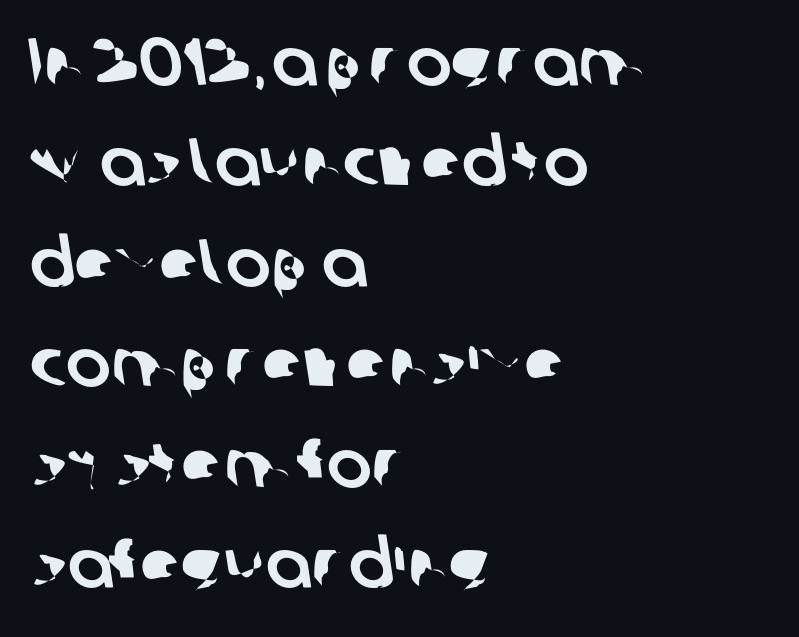
Spacing verdict: proportional, widths tailored to each character. Unmarked baselines from the first word to the last. These lines are set flush left with a ragged right edge. Is the letter spacing exaggerated? No — it looks like the ordinary default. Vertical spacing — default. Serifs: no, the terminals of the letterforms are clean.
